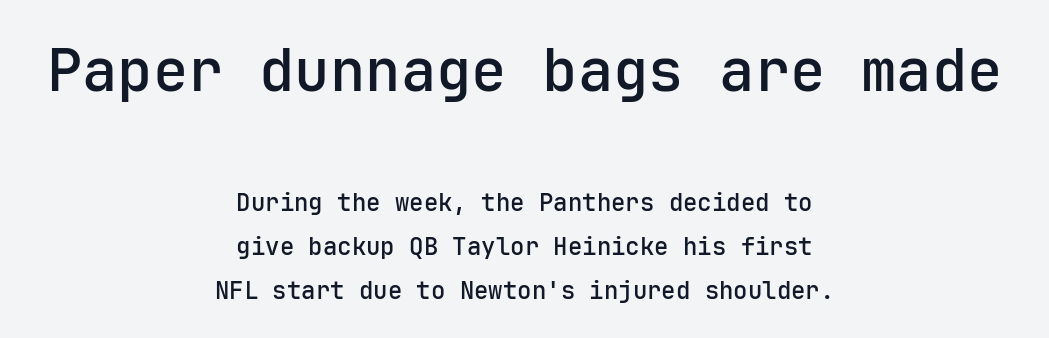
{"serif": "no", "italic": "no", "bold": "semi", "weight": "semibold", "width": "normal", "stroke_contrast": "low", "x_height": "medium", "underline": "no", "align": "center", "line_spacing_ratio": 1.84, "letter_spacing": "normal", "letter_spacing_em": 0.0, "larger_block": "first", "size_ratio": 2.46, "glyph_px": 59}
